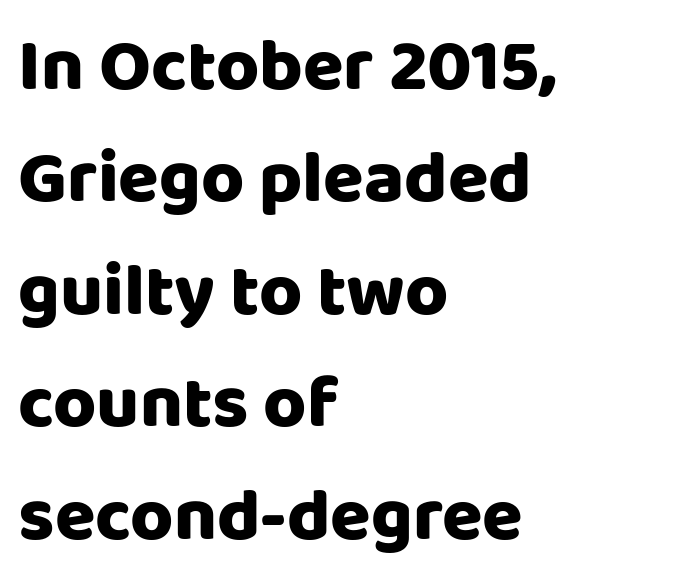
{"serif": "no", "italic": "no", "width": "normal", "stroke_contrast": "low", "x_height": "large", "monospaced": "no", "underline": "no", "align": "left", "line_spacing": "normal", "line_spacing_ratio": 1.52, "letter_spacing": "normal", "letter_spacing_em": 0.0, "glyph_px": 74}
